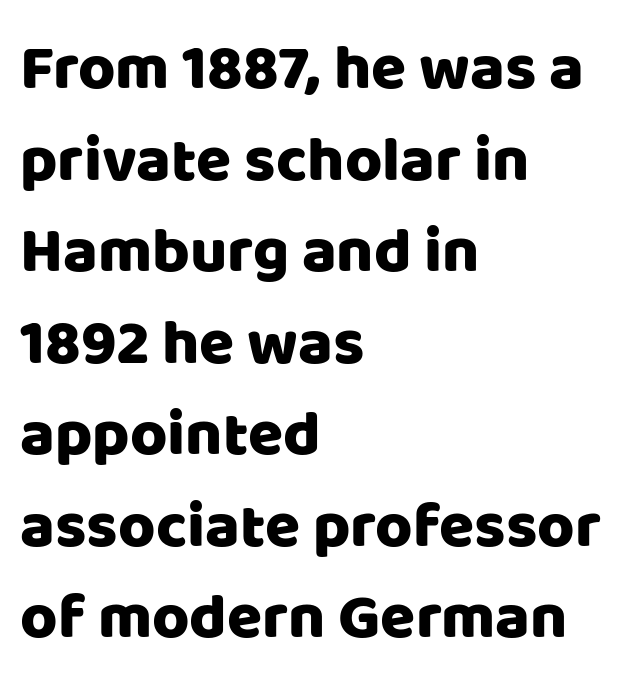
The gap between lines stays unmarked. This sample uses plain, unmodified letter spacing. The rendering uses a moderate line-height, typical for paragraphs. The type family on display is of the sans-serif kind. Typeset ragged right — the left edge is the straight one.
